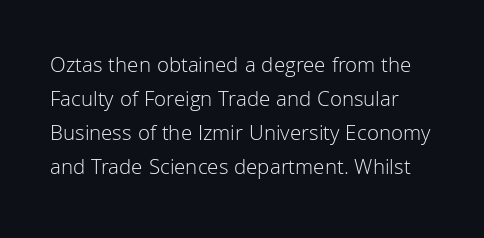
Q: Is the text bold? A: No.
Q: Is the text italic (slanted)? A: No, it is upright.
Q: Is the text underlined? A: No.
Q: Is the spacing between letters normal or unusually wide? A: Normal.
Q: Is the spacing between lines tight, normal or loose? A: Normal.
